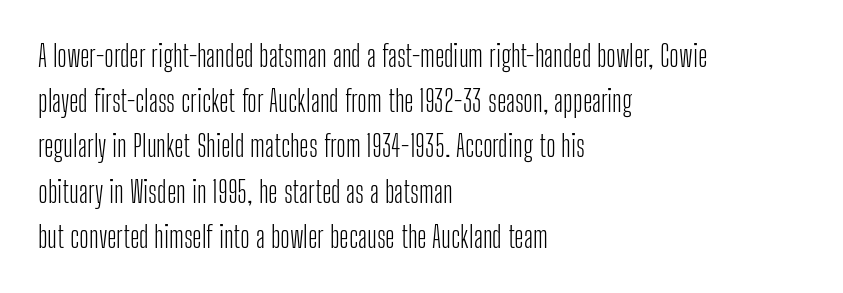
Unlike italic type, these characters show no tilt at all. Stroke mass is kept to a normal reading level or below. The letters advance in unequal steps, a hallmark of proportional type. A bare baseline throughout the passage.
